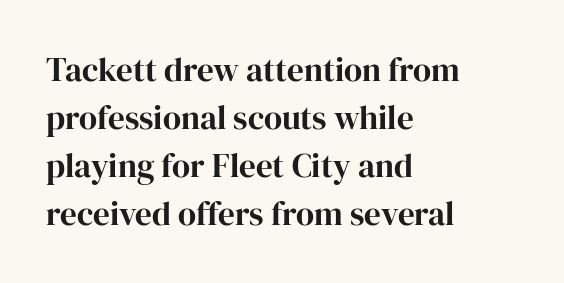
Q: Is the text italic (slanted)? A: No, it is upright.
Q: Is the typeface a serif or a sans-serif typeface? A: Serif.
Q: Is the text underlined? A: No.
Q: How is the paragraph aligned? A: Left-aligned.
Q: Is the spacing between letters normal or unusually wide? A: Normal.
Q: Is the spacing between lines tight, normal or loose? A: Normal.
Q: Width (condensed, normal, or wide)? A: Normal.
Q: Stroke contrast? A: High.
Q: x-height? A: Medium.
Q: Monospaced? A: No.
